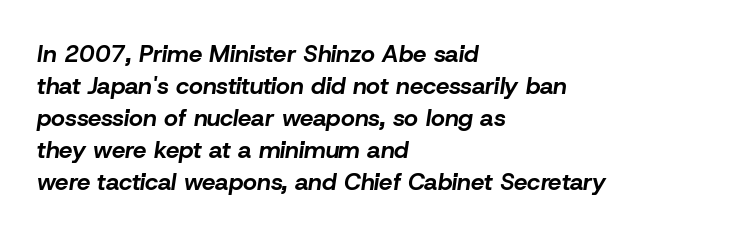
The image shows 24 px bold type, italic (leaning right); set left-aligned, normal line spacing (1.33x), normal letter spacing, not underlined.
